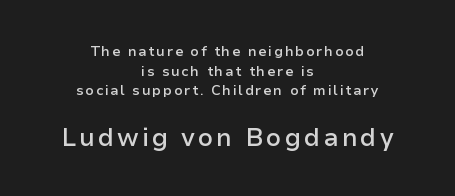
The image shows 25 px text type, upright; set centered, normal line spacing (1.4x), not underlined; the second (bottom) block is 1.79x larger.
